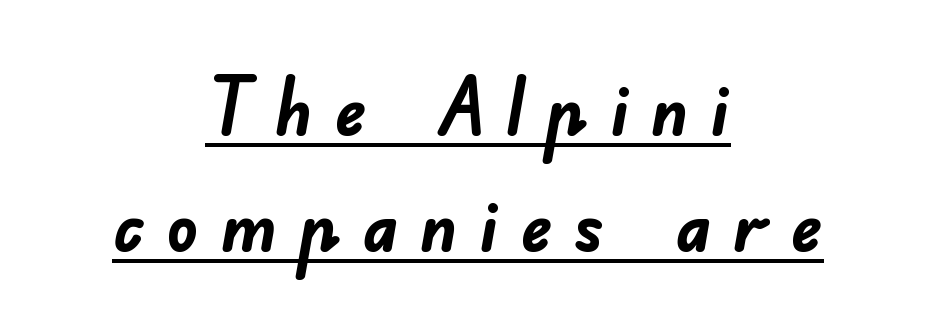
Is the letter spacing exaggerated? Yes — the characters are pushed far apart. These lines are rendered in a variable-pitch font. Looks like someone drew a line under every word here. Look at the bottom of the vertical strokes: they stop flat, with no serifs. Is the block centered? Yes — each line is placed symmetrically about the middle. Heavy, bold letterforms.
